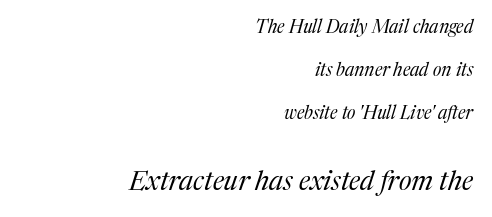
The image shows 27 px text type, italic (leaning right); set right-aligned, loose line spacing (2.38x), normal letter spacing, not underlined; the second (bottom) block is 1.5x larger.
